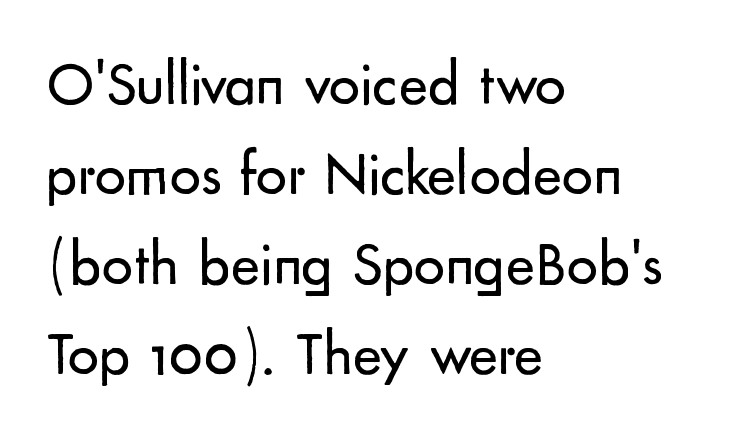
The image shows 62 px regular-weight sans-serif type, upright; set left-aligned, normal line spacing (1.45x), normal letter spacing, not underlined; low stroke contrast and a small x-height.
